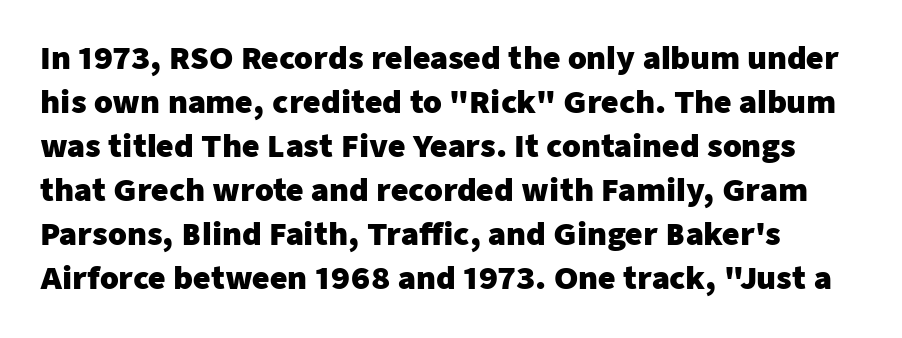
The image shows 30 px heavy sans-serif type, upright; set normal line spacing (1.47x), normal letter spacing, not underlined; low stroke contrast and a medium x-height.
